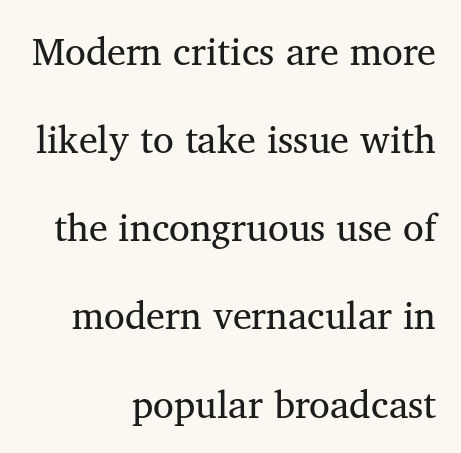
The image shows 38 px serif type; set right-aligned, loose line spacing (2.32x), normal letter spacing, not underlined; medium stroke contrast and a medium x-height.
